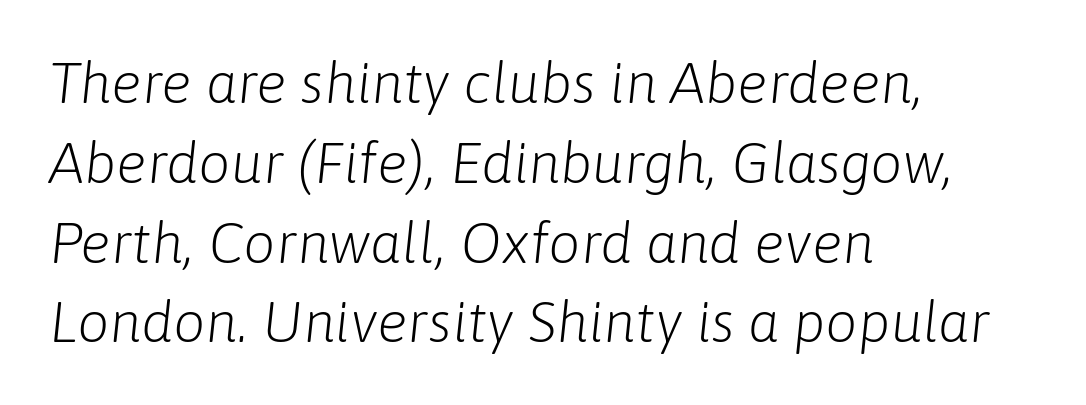
The image shows 57 px light type, italic (leaning right); set left-aligned, normal line spacing (1.4x), normal letter spacing, not underlined; low stroke contrast and a medium x-height.
